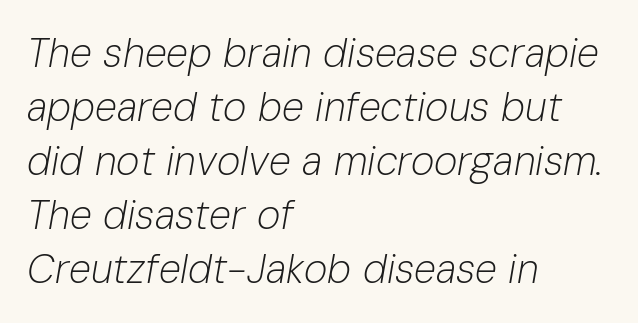
Q: Is the text bold? A: No.
Q: Is the text italic (slanted)? A: Yes, it leans right by about 10 degrees.
Q: Is the text underlined? A: No.
Q: How is the paragraph aligned? A: Left-aligned.
Q: Is the spacing between letters normal or unusually wide? A: Normal.
Q: Is the spacing between lines tight, normal or loose? A: Normal.
Q: Width (condensed, normal, or wide)? A: Normal.
Q: Stroke contrast? A: Low.
Q: x-height? A: Medium.
Q: Monospaced? A: No.
